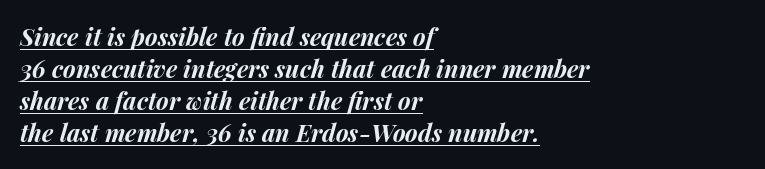
The image shows 24 px bold type, italic (leaning right); set left-aligned, normal line spacing (1.33x), normal letter spacing, underlined.
